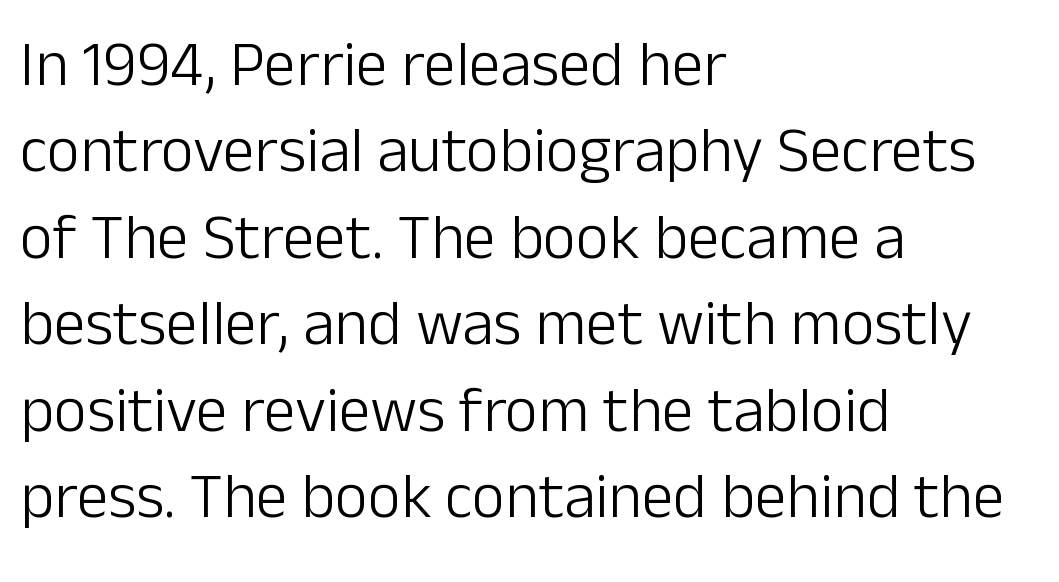
Q: Is the text bold? A: No.
Q: Is the text italic (slanted)? A: No, it is upright.
Q: Is the typeface a serif or a sans-serif typeface? A: Sans-serif.
Q: Is the text underlined? A: No.
Q: How is the paragraph aligned? A: Left-aligned.
Q: Is the spacing between letters normal or unusually wide? A: Normal.
Q: Is the spacing between lines tight, normal or loose? A: Normal.
Q: Width (condensed, normal, or wide)? A: Normal.
Q: Stroke contrast? A: Low.
Q: x-height? A: Medium.
Q: Monospaced? A: No.
